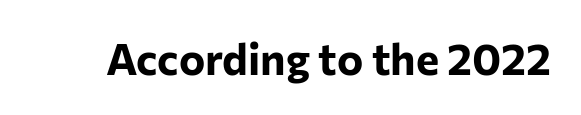
Q: Is the text bold? A: Yes.
Q: Is the text italic (slanted)? A: No, it is upright.
Q: Is the typeface a serif or a sans-serif typeface? A: Sans-serif.
Q: Is the text underlined? A: No.
Q: Is the spacing between letters normal or unusually wide? A: Normal.
Q: Width (condensed, normal, or wide)? A: Normal.
Q: Stroke contrast? A: Low.
Q: x-height? A: Medium.
Q: Monospaced? A: No.
